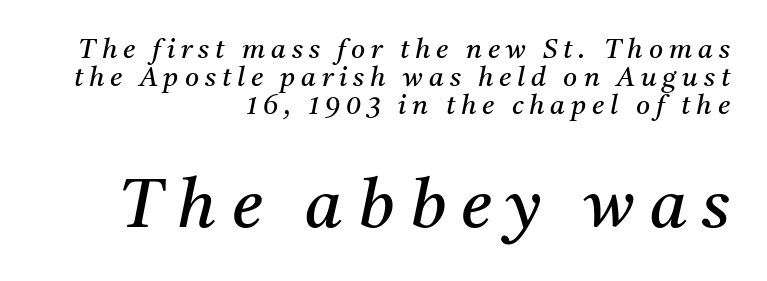
The more generous point size was reserved for the lower chunk. These lines huddle together more closely than default settings would place them. Unmarked baselines from the first word to the last. Casual observation: everything's shoved over to the right.
